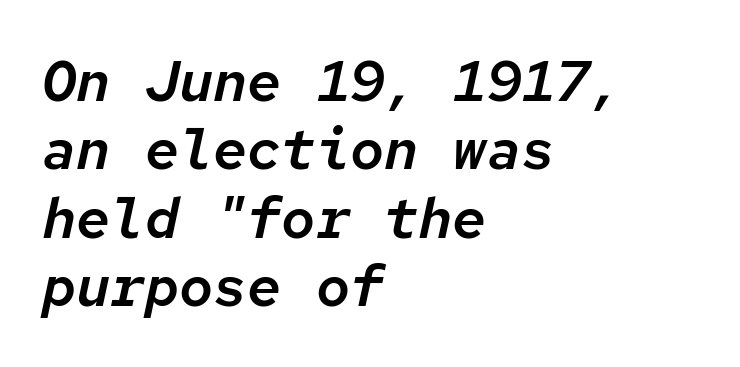
Q: Is the text italic (slanted)? A: Yes, it leans right by about 12 degrees.
Q: Is the text underlined? A: No.
Q: How is the paragraph aligned? A: Left-aligned.
Q: Is the spacing between letters normal or unusually wide? A: Normal.
Q: Width (condensed, normal, or wide)? A: Normal.
Q: Stroke contrast? A: Low.
Q: x-height? A: Medium.
Q: Monospaced? A: Yes.
